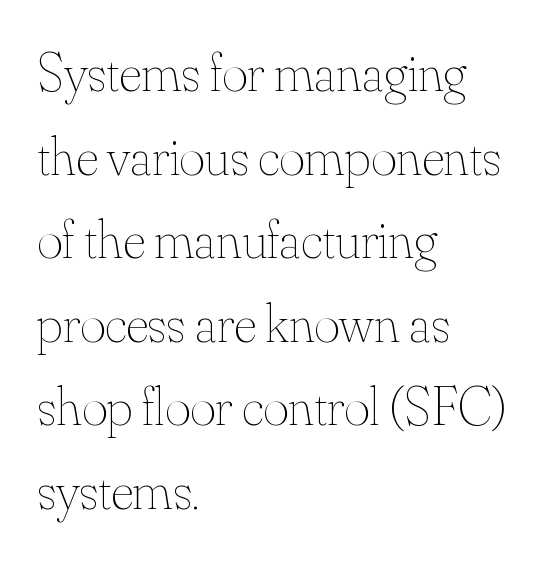
Q: Is the text bold? A: No.
Q: Is the text italic (slanted)? A: No, it is upright.
Q: Is the text underlined? A: No.
Q: How is the paragraph aligned? A: Left-aligned.
Q: Is the spacing between letters normal or unusually wide? A: Normal.
Q: Is the spacing between lines tight, normal or loose? A: Normal.
Q: Width (condensed, normal, or wide)? A: Normal.
Q: Stroke contrast? A: Medium.
Q: x-height? A: Small.
Q: Monospaced? A: No.
